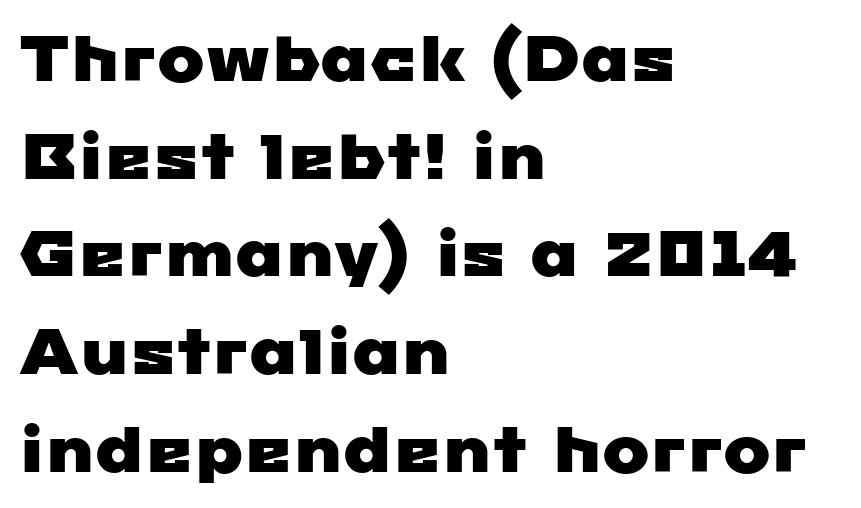
Varying glyph widths throughout — classic text-font behaviour. In CSS terms this would be text-align: left. A normal amount of white space separates one row of letters from the next. The glyphs in this specimen are sans serif. This rendering features lettering with no underline.
